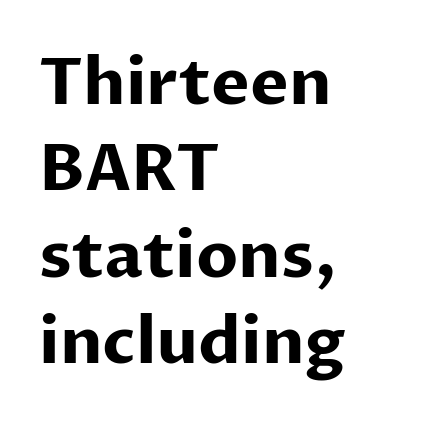
The image shows 65 px bold sans-serif type, upright; set left-aligned, normal line spacing (1.33x), normal letter spacing, not underlined; low stroke contrast and a medium x-height.
